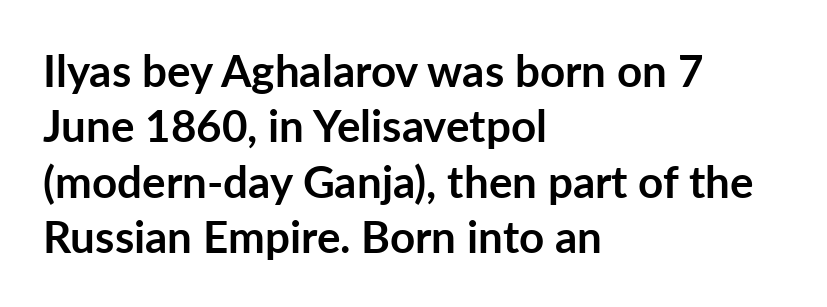
Unlike a traditional serif, this face leaves its strokes unadorned. This is the regular roman posture of the typeface. Each letter keeps its own natural width here, so spacing adapts to shape. The words here are not underlined.
